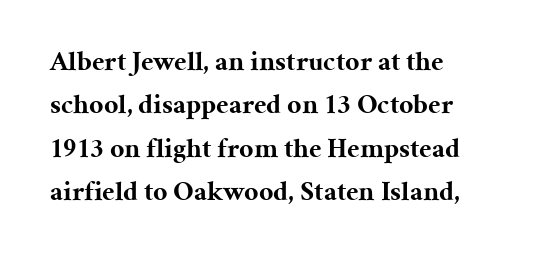
The image shows 28 px bold serif type, upright; set left-aligned, normal line spacing (1.55x), normal letter spacing, not underlined; medium stroke contrast and a medium x-height.
